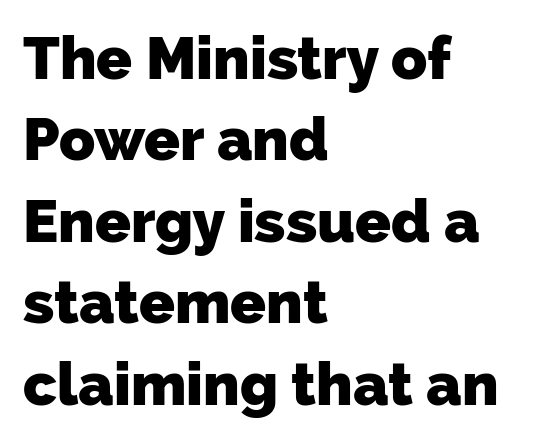
The image shows 59 px heavy sans-serif type; set left-aligned, normal line spacing (1.38x), normal letter spacing, not underlined; low stroke contrast and a medium x-height.
